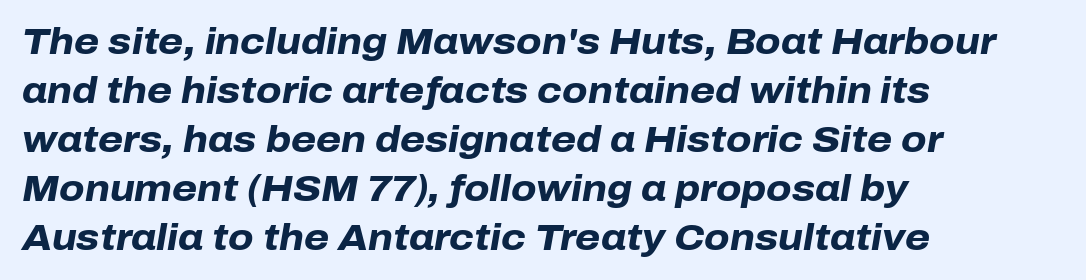
The image shows 36 px heavy type, italic (leaning right); set left-aligned, normal line spacing (1.36x), normal letter spacing, not underlined; low stroke contrast and a medium x-height.
